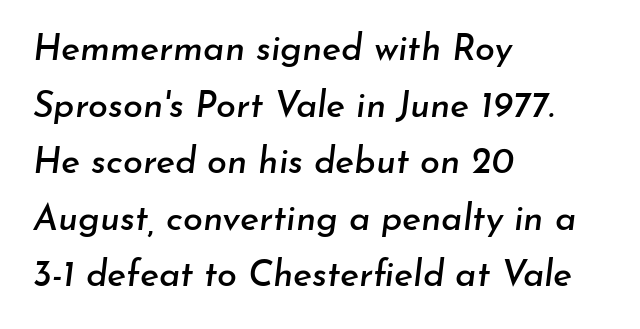
{"italic": "yes", "lean": "right", "slant_degrees": 7, "width": "normal", "stroke_contrast": "low", "x_height": "small", "monospaced": "no", "underline": "no", "align": "left", "line_spacing": "normal", "line_spacing_ratio": 1.57, "letter_spacing": "normal", "letter_spacing_em": 0.0, "glyph_px": 36}
